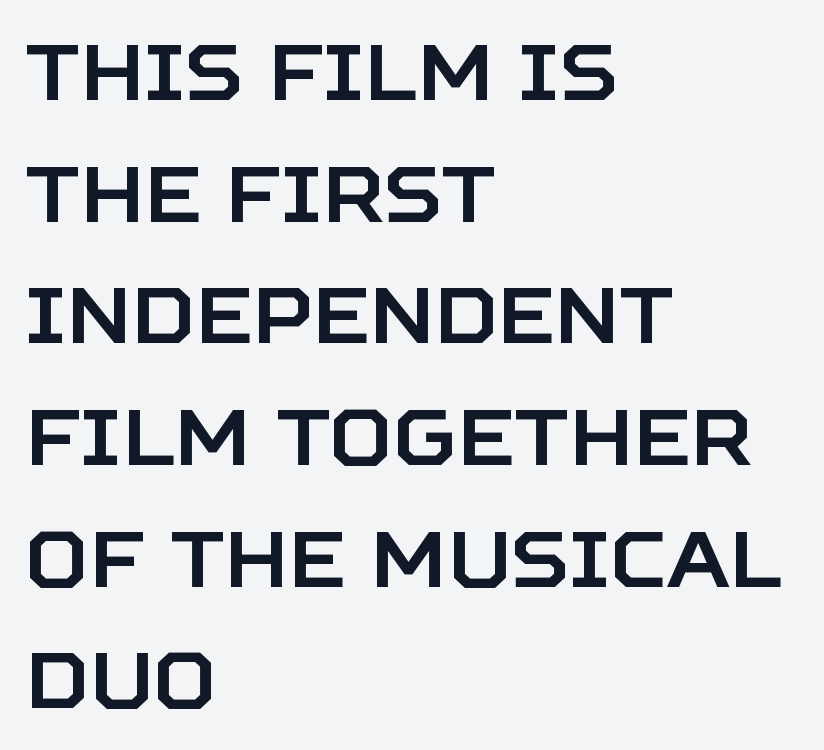
{"serif": "no", "italic": "no", "width": "normal", "stroke_contrast": "low", "x_height": "large", "monospaced": "no", "underline": "no", "align": "left", "line_spacing": "normal", "line_spacing_ratio": 1.56, "letter_spacing": "normal", "letter_spacing_em": 0.0, "glyph_px": 78}
